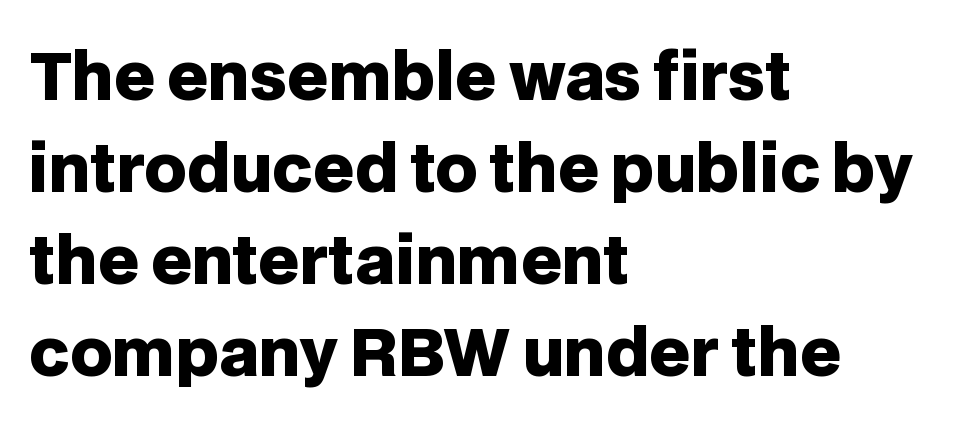
Q: Is the text bold? A: Yes.
Q: Is the text italic (slanted)? A: No, it is upright.
Q: Is the typeface a serif or a sans-serif typeface? A: Sans-serif.
Q: Is the text underlined? A: No.
Q: How is the paragraph aligned? A: Left-aligned.
Q: Is the spacing between letters normal or unusually wide? A: Normal.
Q: Is the spacing between lines tight, normal or loose? A: Normal.
Q: Width (condensed, normal, or wide)? A: Normal.
Q: Stroke contrast? A: Low.
Q: x-height? A: Large.
Q: Monospaced? A: No.
